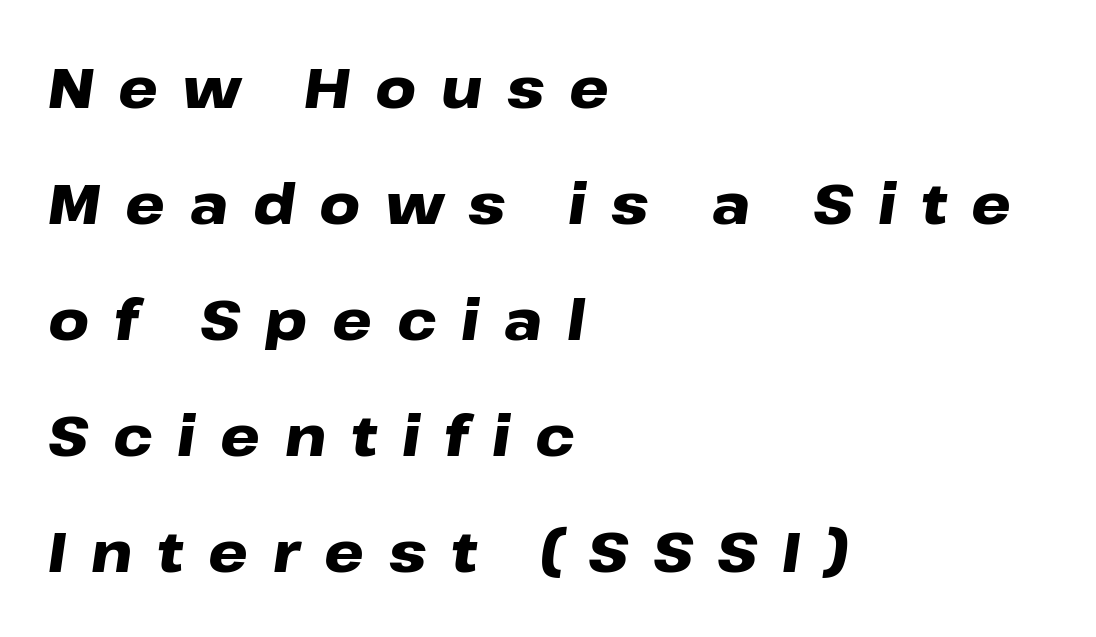
The image shows 56 px heavy, wide type, italic (leaning right); set left-aligned, loose line spacing (2.07x), unusually wide letter spacing (+0.44 em), not underlined; low stroke contrast and a medium x-height.
